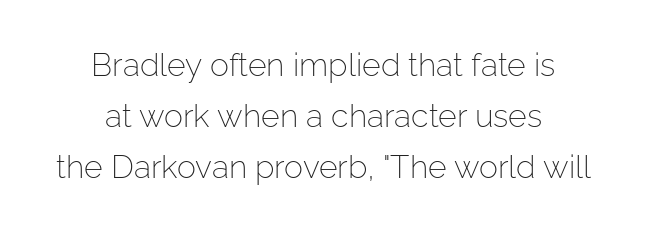
Q: Is the text bold? A: No.
Q: Is the text italic (slanted)? A: No, it is upright.
Q: Is the typeface a serif or a sans-serif typeface? A: Sans-serif.
Q: Is the text underlined? A: No.
Q: How is the paragraph aligned? A: Centered.
Q: Is the spacing between letters normal or unusually wide? A: Normal.
Q: Is the spacing between lines tight, normal or loose? A: Normal.
Q: Width (condensed, normal, or wide)? A: Normal.
Q: Stroke contrast? A: Low.
Q: x-height? A: Medium.
Q: Monospaced? A: No.
